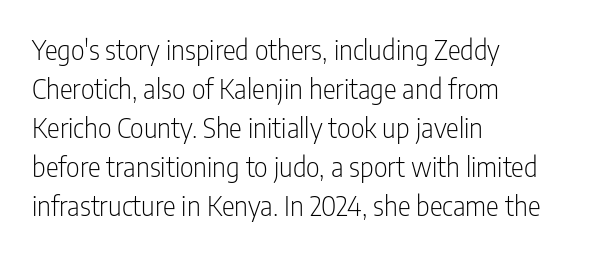
Nothing heavy about these letters — not bold at all. The block of text has a typical density, with ordinary space between rows. Posture: straight, roman, zero tilt. Quick note: underline off. The letterforms sit shoulder to shoulder at normal distance.
